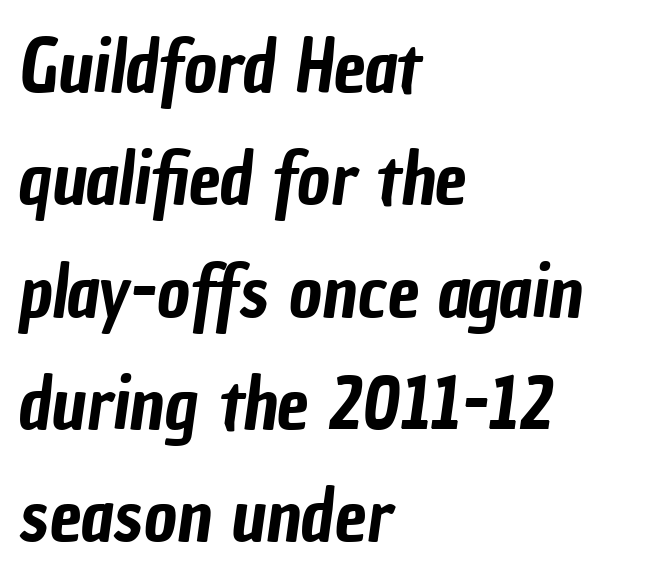
The image shows 72 px condensed sans-serif type; set left-aligned, normal line spacing (1.56x), normal letter spacing, not underlined; low stroke contrast and a medium x-height.
